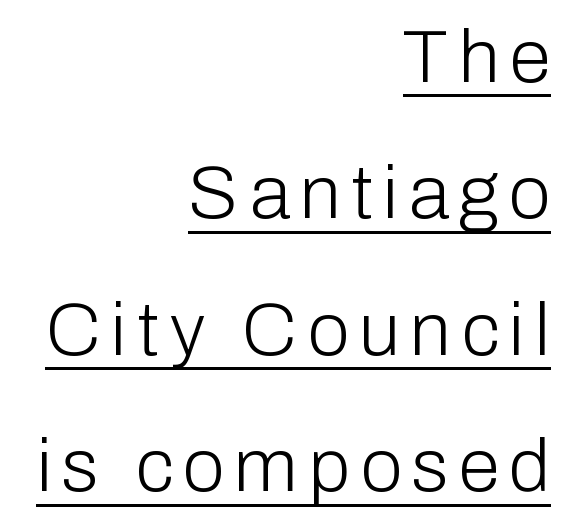
The image shows 75 px light sans-serif type, upright; set right-aligned, line spacing 1.82x, underlined; low stroke contrast and a medium x-height.
